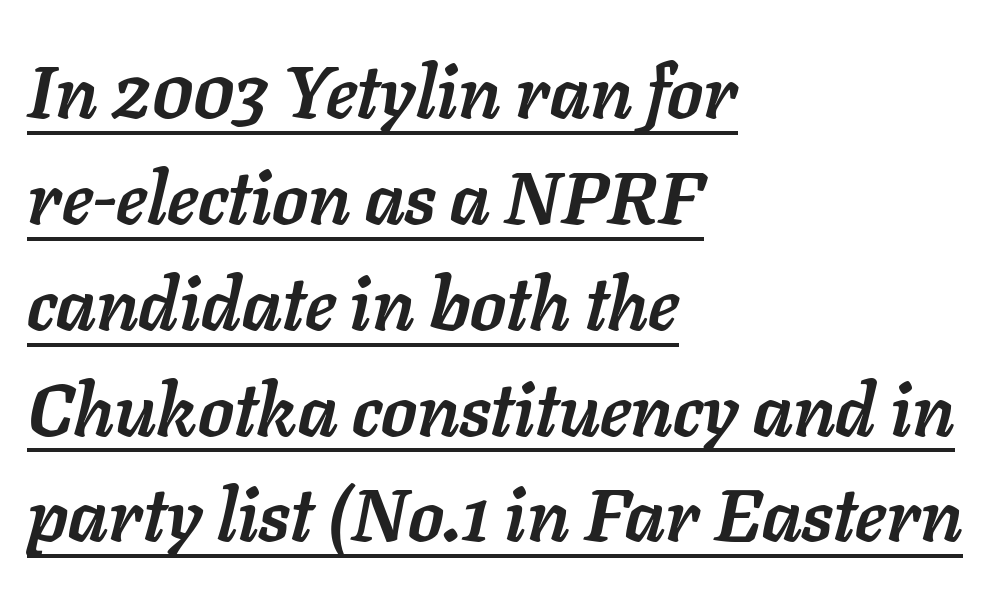
{"italic": "yes", "lean": "right", "slant_degrees": 11, "bold": "yes", "weight": "semibold", "width": "normal", "stroke_contrast": "low", "x_height": "medium", "monospaced": "no", "underline": "yes", "align": "left", "line_spacing": "normal", "line_spacing_ratio": 1.45, "letter_spacing": "normal", "letter_spacing_em": 0.0, "glyph_px": 73}
